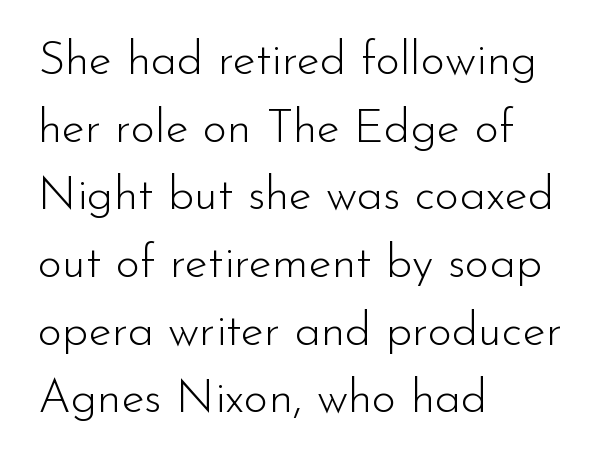
{"serif": "no", "italic": "no", "bold": "no", "weight": "light", "width": "normal", "stroke_contrast": "low", "x_height": "small", "monospaced": "no", "underline": "no", "align": "left", "line_spacing": "normal", "line_spacing_ratio": 1.44, "letter_spacing": "normal", "letter_spacing_em": 0.0, "glyph_px": 47}
